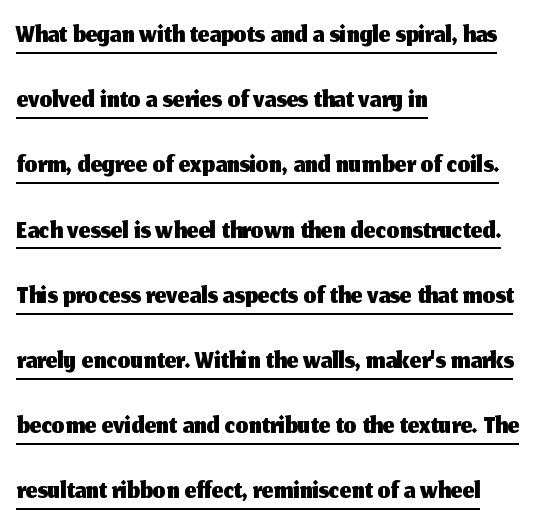
{"serif": "no", "italic": "no", "width": "normal", "stroke_contrast": "medium", "x_height": "medium", "monospaced": "no", "underline": "yes", "align": "left", "line_spacing": "normal", "line_spacing_ratio": 1.59, "letter_spacing": "normal", "letter_spacing_em": 0.0, "glyph_px": 41}
